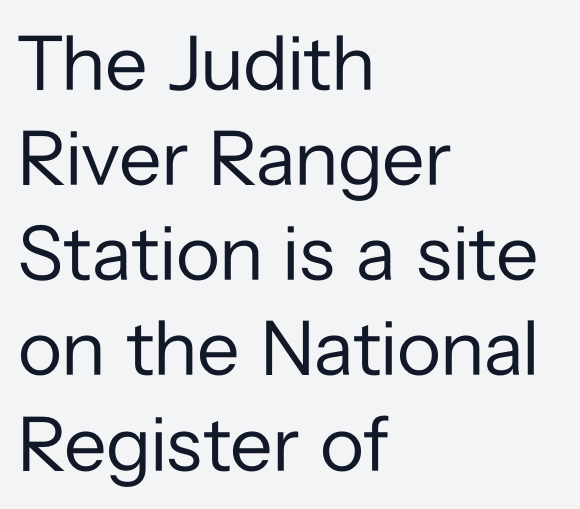
The image shows 78 px regular-weight sans-serif type, upright; set left-aligned, line spacing 1.22x, normal letter spacing, not underlined; low stroke contrast and a medium x-height.
